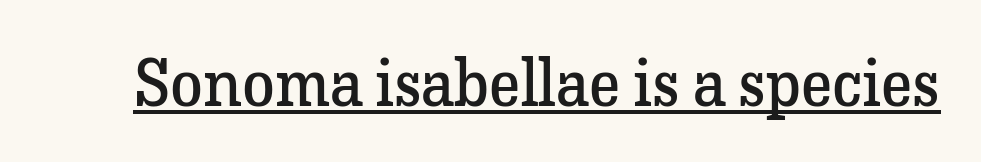
Q: Is the text bold? A: No.
Q: Is the text italic (slanted)? A: No, it is upright.
Q: Is the typeface a serif or a sans-serif typeface? A: Serif.
Q: Is the text underlined? A: Yes.
Q: Is the spacing between letters normal or unusually wide? A: Normal.
Q: Width (condensed, normal, or wide)? A: Normal.
Q: Stroke contrast? A: Low.
Q: x-height? A: Medium.
Q: Monospaced? A: No.
